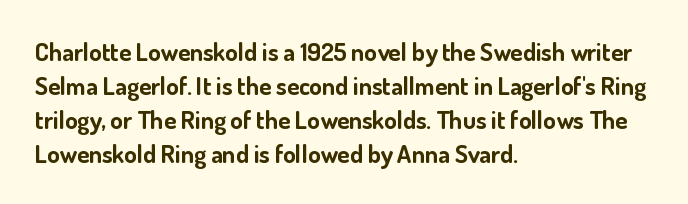
Just letters on the line, the space beneath them empty. No italicization has been applied; the sample stays upright. The rows are spaced the way most documents space them. The glyphs have the mass of a bold cut. Look at the tracking — it's just the regular setting, nothing added. Each line starts at the same left margin while the right side varies.
